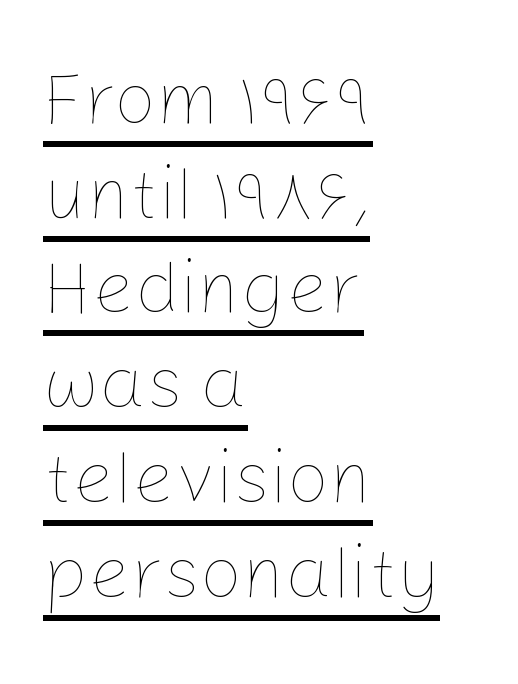
{"italic": "no", "bold": "no", "weight": "thin", "width": "normal", "stroke_contrast": "low", "x_height": "medium", "monospaced": "no", "underline": "yes", "align": "left", "line_spacing": "normal", "line_spacing_ratio": 1.28, "letter_spacing": "normal", "letter_spacing_em": 0.0, "glyph_px": 74}
